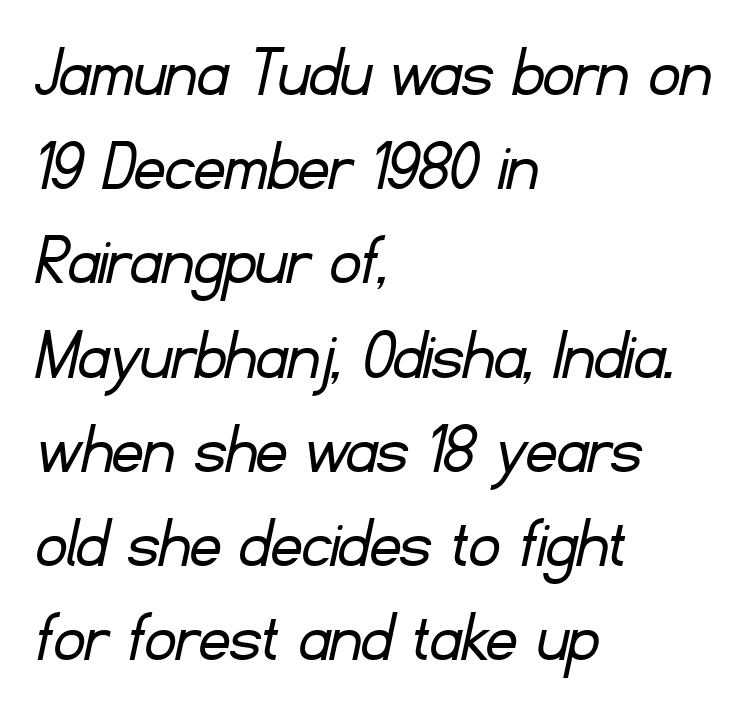
The string is rendered with underlining switched off. Character widths vary here, with narrow letters taking less room than wide ones. The strokes are not fattened; the text isn't bold. These lines stack with their left ends in a neat column. The passage shown has conventional tracking throughout. What kind of face is this? One without serifs — a sans.
